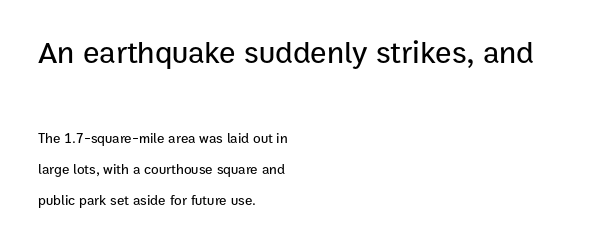
{"serif": "no", "italic": "no", "width": "normal", "stroke_contrast": "low", "x_height": "medium", "monospaced": "no", "underline": "no", "align": "left", "line_spacing": "loose", "line_spacing_ratio": 2.21, "letter_spacing": "normal", "letter_spacing_em": 0.0, "larger_block": "first", "size_ratio": 2.21, "glyph_px": 31}
